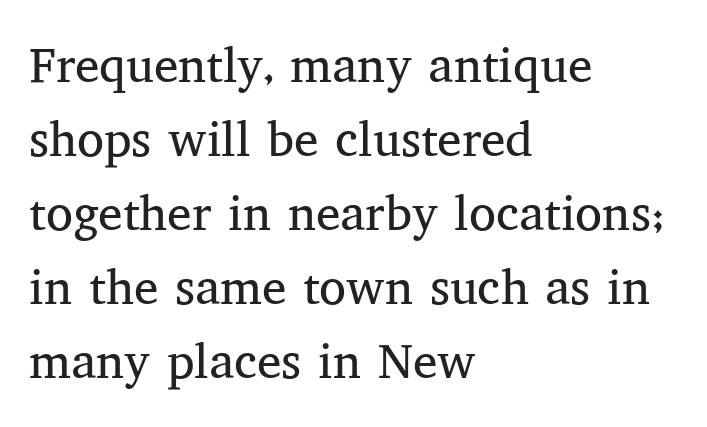
{"serif": "yes", "italic": "no", "bold": "no", "weight": "regular", "width": "normal", "stroke_contrast": "medium", "x_height": "medium", "monospaced": "no", "underline": "no", "align": "left", "line_spacing": "normal", "line_spacing_ratio": 1.51, "letter_spacing": "normal", "letter_spacing_em": 0.0, "glyph_px": 49}
